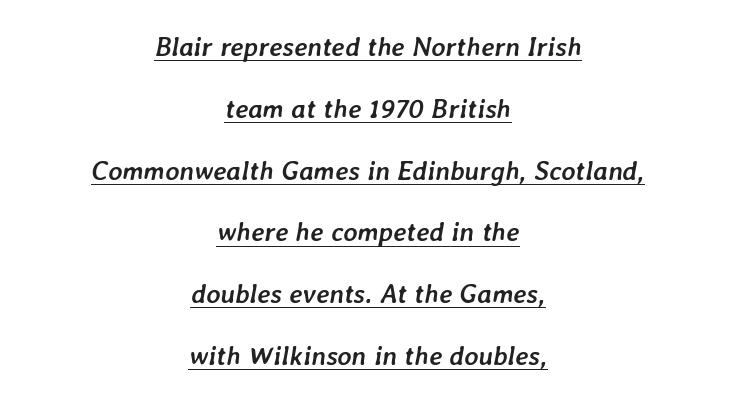
The image shows 27 px bold type, italic (leaning right); set centered, loose line spacing (2.29x), normal letter spacing, underlined.
